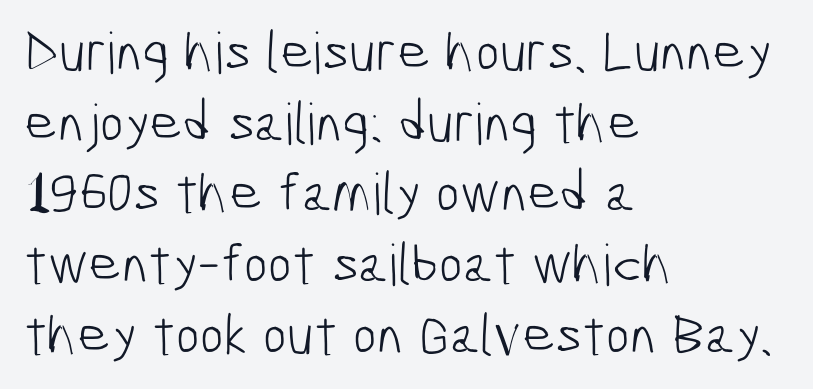
Q: Is the text bold? A: No.
Q: Is the typeface a serif or a sans-serif typeface? A: Sans-serif.
Q: Is the text underlined? A: No.
Q: How is the paragraph aligned? A: Left-aligned.
Q: Is the spacing between letters normal or unusually wide? A: Normal.
Q: Width (condensed, normal, or wide)? A: Condensed.
Q: Stroke contrast? A: Low.
Q: x-height? A: Medium.
Q: Monospaced? A: No.
